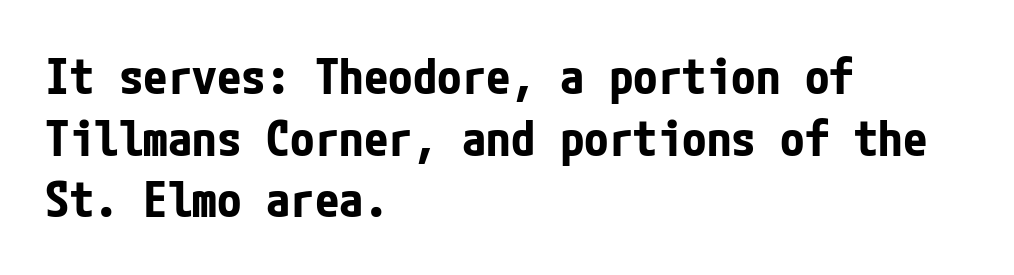
{"serif": "no", "italic": "no", "bold": "yes", "weight": "bold", "width": "condensed", "stroke_contrast": "low", "x_height": "medium", "underline": "no", "align": "left", "line_spacing": "normal", "line_spacing_ratio": 1.26, "letter_spacing": "normal", "letter_spacing_em": 0.0, "glyph_px": 49}
